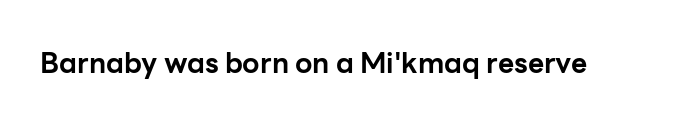
{"serif": "no", "italic": "no", "bold": "yes", "weight": "bold", "width": "normal", "stroke_contrast": "low", "x_height": "medium", "monospaced": "no", "underline": "no", "letter_spacing": "normal", "letter_spacing_em": 0.0, "glyph_px": 28}
